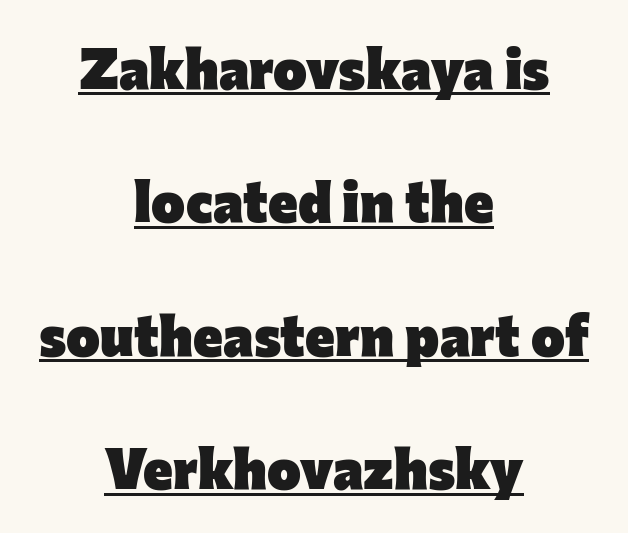
{"serif": "no", "italic": "no", "bold": "yes", "weight": "heavy", "width": "normal", "stroke_contrast": "low", "x_height": "medium", "monospaced": "no", "underline": "yes", "align": "center", "line_spacing": "loose", "line_spacing_ratio": 2.34, "letter_spacing": "normal", "letter_spacing_em": 0.0, "glyph_px": 57}
